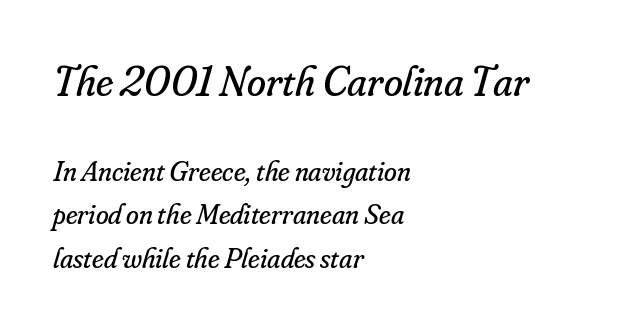
{"serif": "yes", "italic": "yes", "lean": "right", "slant_degrees": 16, "bold": "no", "weight": "regular", "width": "normal", "stroke_contrast": "low", "x_height": "small", "monospaced": "no", "underline": "no", "align": "left", "line_spacing": "normal", "line_spacing_ratio": 1.5, "letter_spacing": "normal", "letter_spacing_em": 0.0, "larger_block": "first", "size_ratio": 1.48, "glyph_px": 43}
